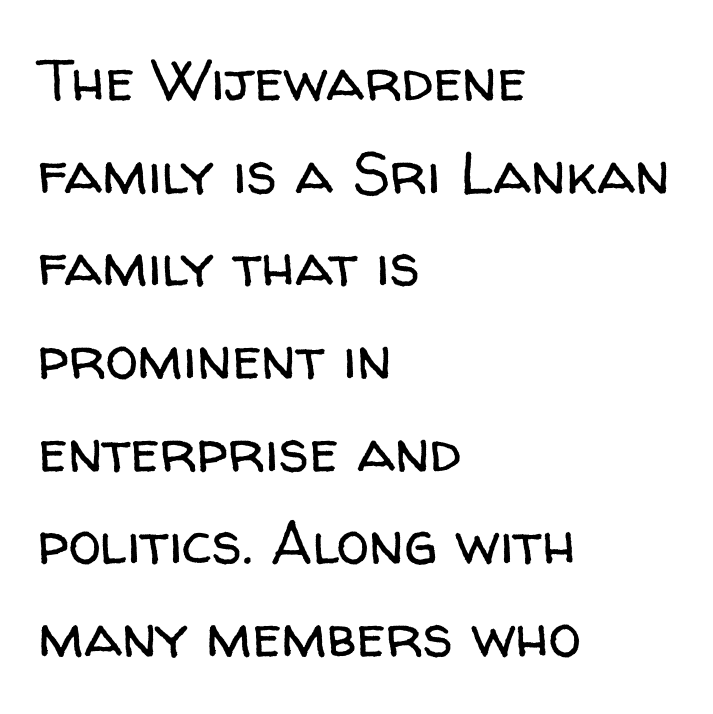
The image shows 59 px regular-weight sans-serif type, upright; set left-aligned, normal line spacing (1.57x), normal letter spacing, not underlined; low stroke contrast and a medium x-height.
